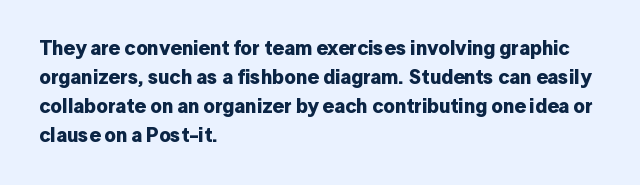
Q: Is the text bold? A: Yes.
Q: Is the text italic (slanted)? A: No, it is upright.
Q: Is the text underlined? A: No.
Q: How is the paragraph aligned? A: Left-aligned.
Q: Is the spacing between letters normal or unusually wide? A: Normal.
Q: Is the spacing between lines tight, normal or loose? A: Normal.
